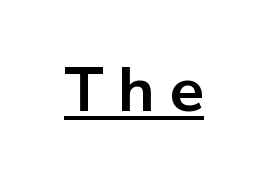
{"serif": "no", "italic": "no", "bold": "yes", "weight": "bold", "width": "normal", "stroke_contrast": "low", "x_height": "medium", "monospaced": "no", "underline": "yes", "letter_spacing": "wide", "letter_spacing_em": 0.23, "glyph_px": 62}
